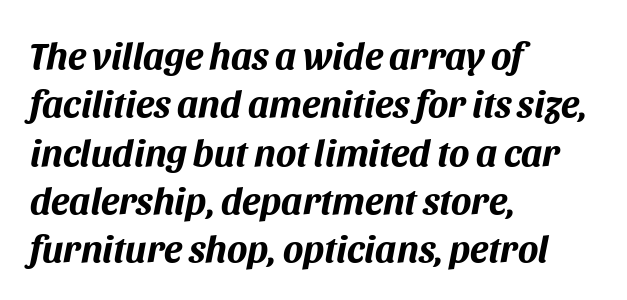
Lines of text with bare space underneath. Words appear dense and cohesive because spacing is normal. A typesetter would mark this as italic. Honestly, the row spacing looks completely unremarkable.
